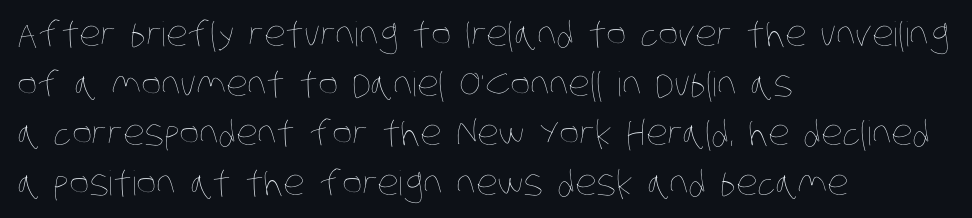
The image shows 34 px thin, condensed type; set left-aligned, normal line spacing (1.46x), normal letter spacing, not underlined; low stroke contrast and a large x-height.
